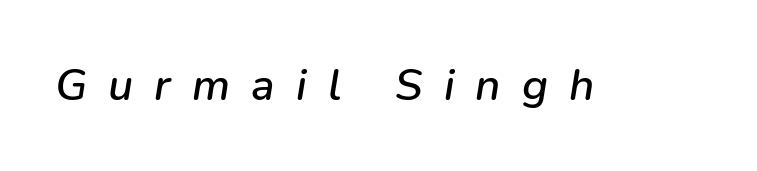
The image shows 44 px text type, italic (leaning right); set unusually wide letter spacing (+0.48 em), not underlined; low stroke contrast and a medium x-height.
